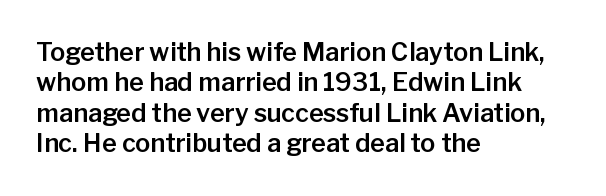
The typography opts for an upright posture over an oblique one. The letterforms sit shoulder to shoulder at normal distance. Compared with a centered layout, this one pins lines to the left instead. Descenders are the only things crossing below the line.
